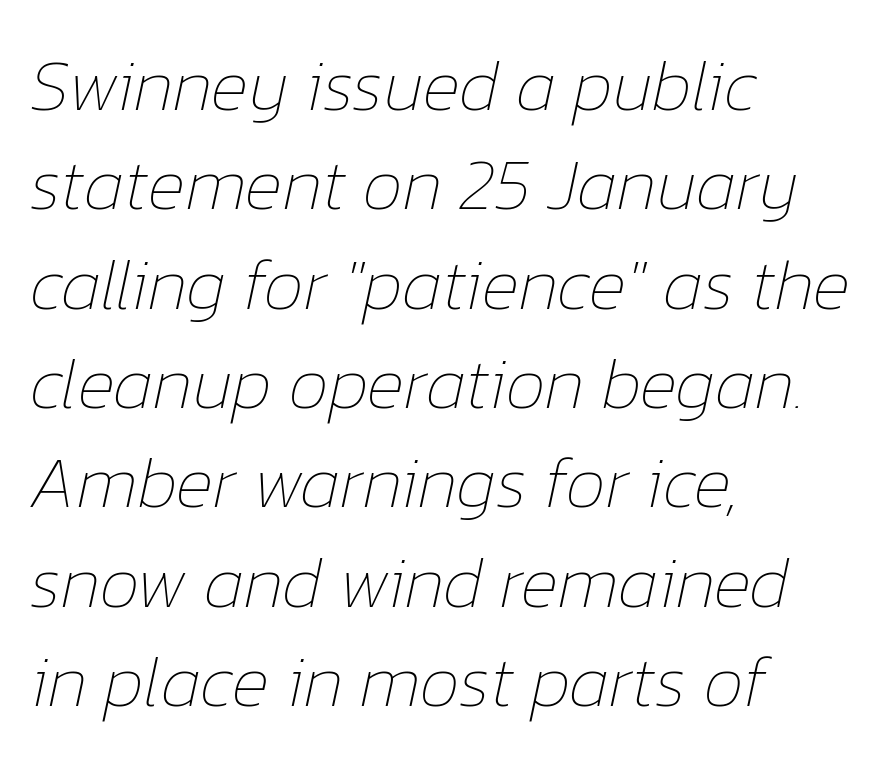
{"italic": "yes", "lean": "right", "slant_degrees": 12, "bold": "no", "weight": "thin", "width": "normal", "stroke_contrast": "low", "x_height": "medium", "monospaced": "no", "underline": "no", "align": "left", "line_spacing": "normal", "line_spacing_ratio": 1.38, "letter_spacing": "normal", "letter_spacing_em": 0.0, "glyph_px": 72}
